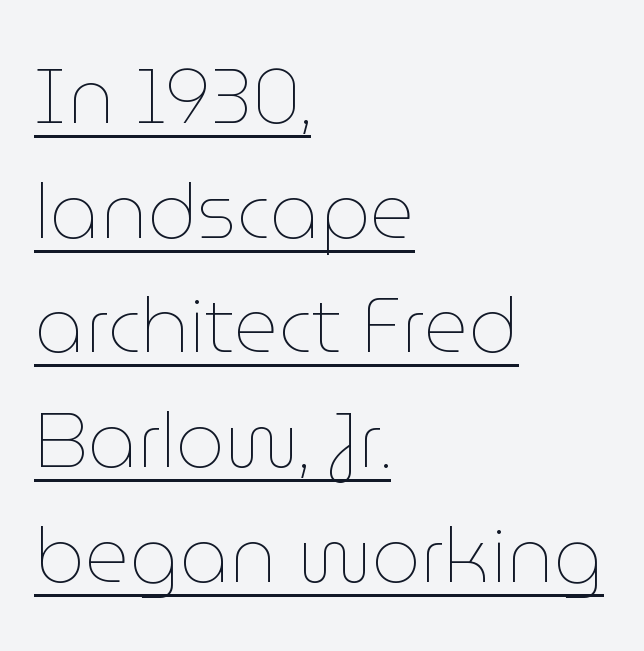
The image shows 77 px thin type, upright; set left-aligned, normal line spacing (1.49x), normal letter spacing, underlined; low stroke contrast and a medium x-height.
